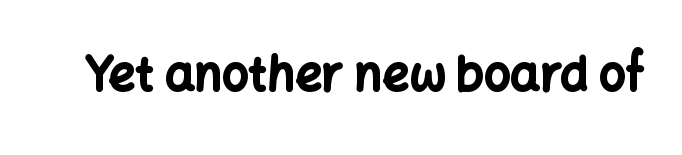
{"serif": "no", "italic": "no", "bold": "yes", "weight": "bold", "width": "normal", "stroke_contrast": "low", "x_height": "medium", "monospaced": "no", "underline": "no", "letter_spacing": "normal", "letter_spacing_em": 0.0, "glyph_px": 47}
